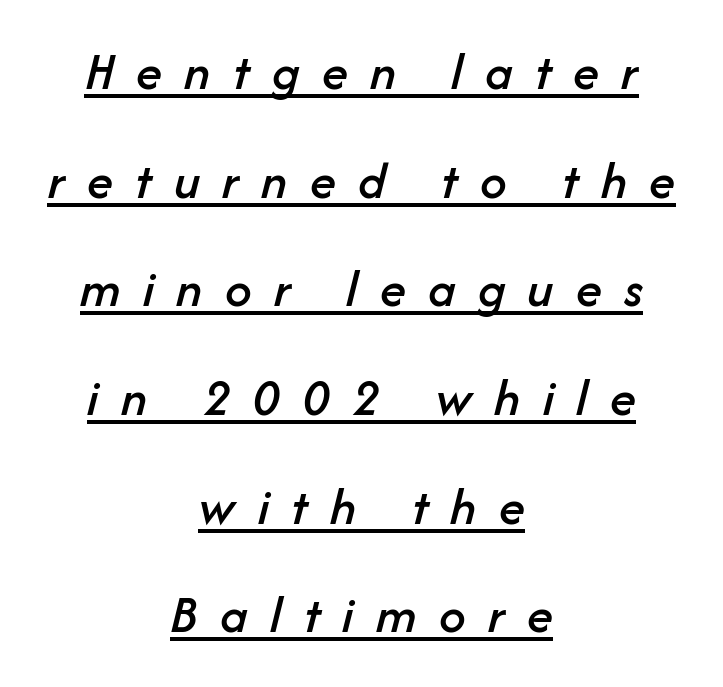
The image shows 53 px text type, italic (leaning right); set centered, loose line spacing (2.05x), unusually wide letter spacing (+0.42 em), underlined; low stroke contrast and a medium x-height.
